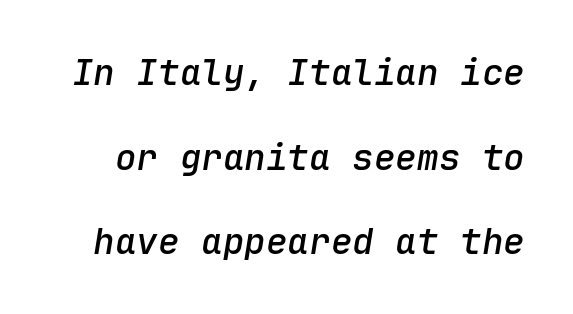
Q: Is the text bold? A: Semi-bold.
Q: Is the text italic (slanted)? A: Yes, it leans right by about 9 degrees.
Q: Is the text underlined? A: No.
Q: Is the spacing between letters normal or unusually wide? A: Normal.
Q: Is the spacing between lines tight, normal or loose? A: Loose.
Q: Width (condensed, normal, or wide)? A: Normal.
Q: Stroke contrast? A: Low.
Q: x-height? A: Medium.
Q: Monospaced? A: Yes.
